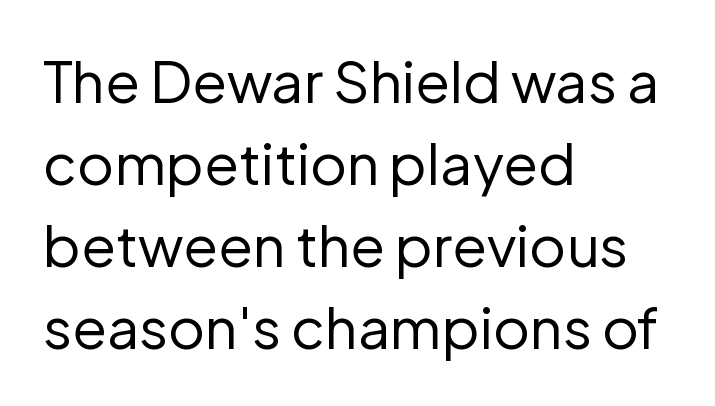
The image shows 57 px regular-weight sans-serif type, upright; set left-aligned, normal line spacing (1.44x), normal letter spacing, not underlined; low stroke contrast and a medium x-height.
